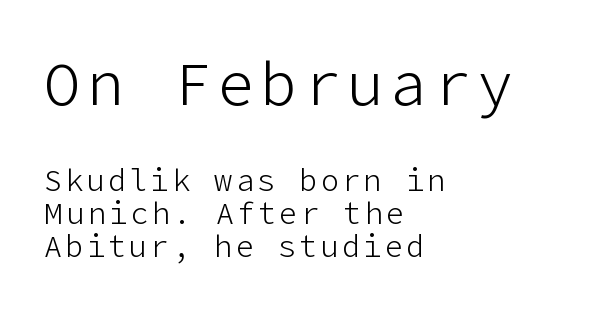
Does the leading feel generous? Not at all — it's pinched. Each row of text sits above clean, open space. A light-to-regular cut is what we see here. Unlike italic type, these characters show no tilt at all. Compared with a centered layout, this one pins lines to the left instead. The face used here appears at its bigger size in the upper chunk.
